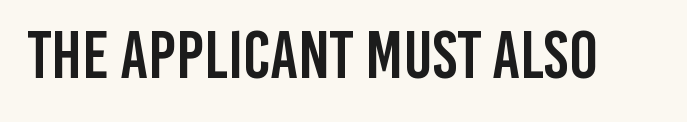
Quick note: not italic, upright. Each row of text sits above clean, open space. Glyph-to-glyph distance matches everyday printed text. These lines are rendered in a variable-pitch font.
